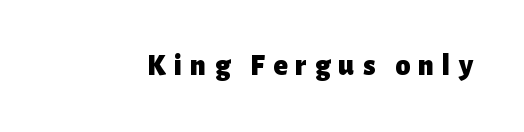
This rendering features lettering with no underline. Is this a sans? Yes — the strokes have no serifs. These lines are rendered in a variable-pitch font. Caption: bold face, heavy strokes.
